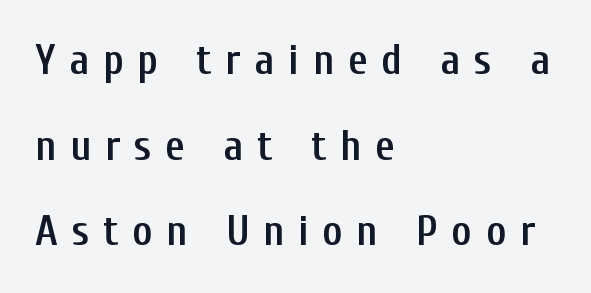
Every letter is mildly thick-stroked: semibold rather than bold. The horizontal fit of the characters is loose and conspicuously gappy. The axis of the letterforms is exactly vertical. The rendering shows plain stroke endings on the letterforms — a sans-serif design.
